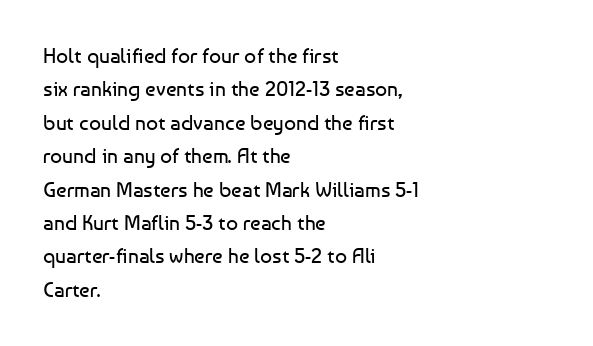
{"italic": "no", "bold": "no", "underline": "no", "align": "left", "line_spacing": "normal", "line_spacing_ratio": 1.59, "letter_spacing": "normal", "letter_spacing_em": 0.0, "glyph_px": 21}
